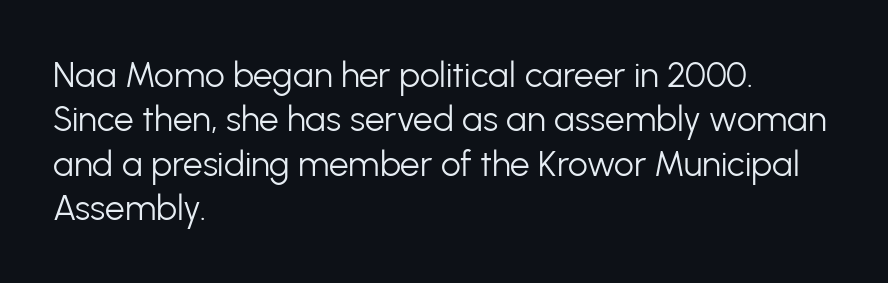
{"serif": "no", "italic": "no", "bold": "no", "weight": "light", "width": "normal", "stroke_contrast": "low", "x_height": "medium", "monospaced": "no", "underline": "no", "align": "left", "line_spacing": "normal", "line_spacing_ratio": 1.27, "letter_spacing": "normal", "letter_spacing_em": 0.0, "glyph_px": 35}
